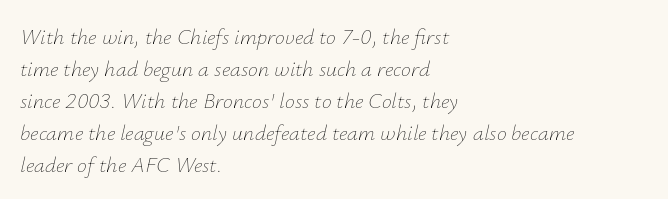
Q: Is the text bold? A: No.
Q: Is the text italic (slanted)? A: Yes, it leans right by about 12 degrees.
Q: Is the text underlined? A: No.
Q: How is the paragraph aligned? A: Left-aligned.
Q: Is the spacing between letters normal or unusually wide? A: Normal.
Q: Is the spacing between lines tight, normal or loose? A: Normal.
